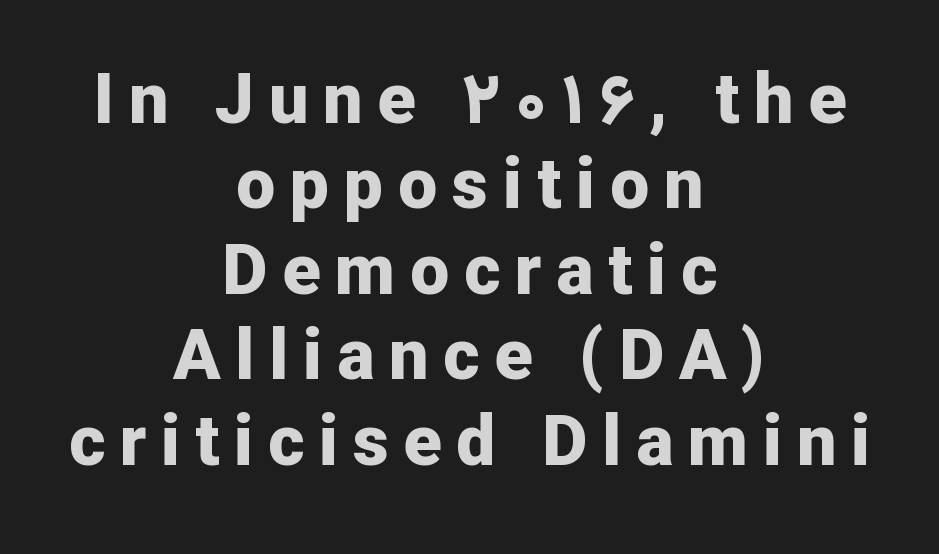
Q: Is the text bold? A: Yes.
Q: Is the text italic (slanted)? A: No, it is upright.
Q: Is the typeface a serif or a sans-serif typeface? A: Sans-serif.
Q: Is the text underlined? A: No.
Q: How is the paragraph aligned? A: Centered.
Q: Is the spacing between letters normal or unusually wide? A: Unusually wide.
Q: Width (condensed, normal, or wide)? A: Normal.
Q: Stroke contrast? A: Low.
Q: x-height? A: Medium.
Q: Monospaced? A: No.
